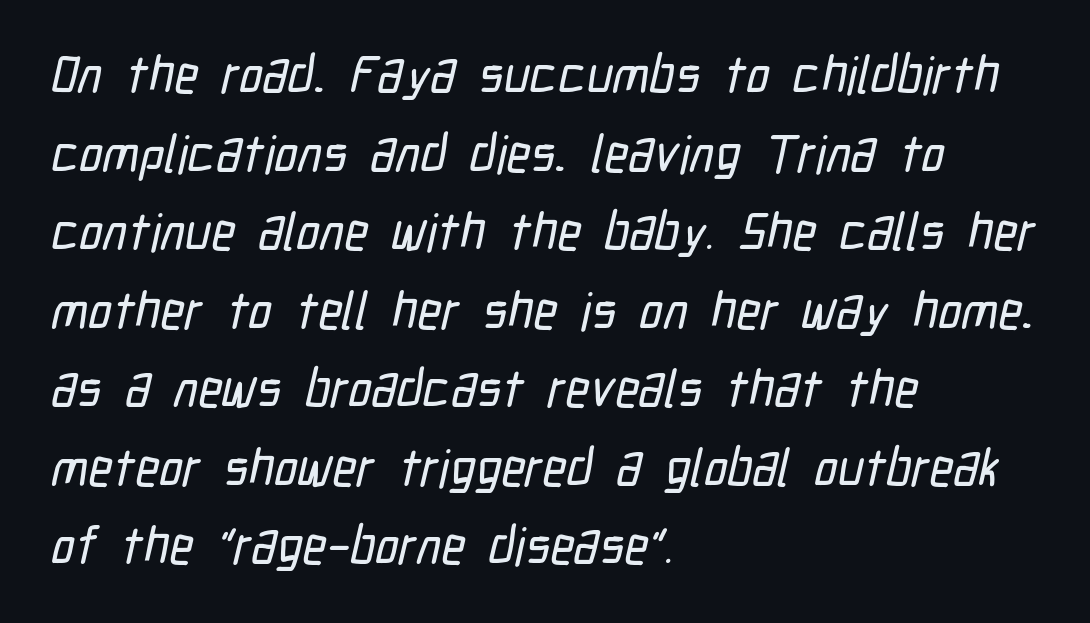
Glance below the letters and you will spot only blank space. Is this a fixed-width face? No — the glyphs have proportional, varying widths. Regarding leading, the lines here are spaced in the standard way. The ragged edge is on the right, which tells us the setting is flush left.
